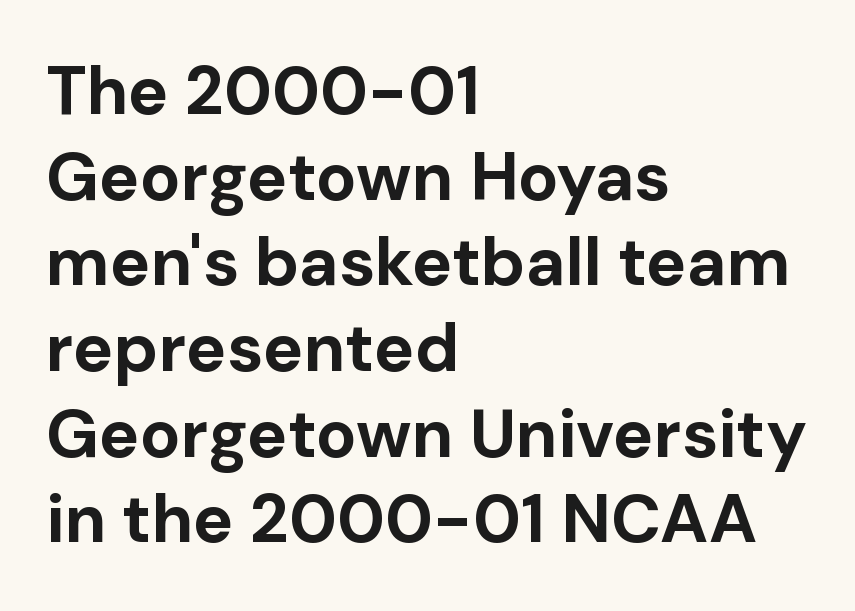
{"serif": "no", "italic": "no", "bold": "yes", "weight": "bold", "width": "normal", "stroke_contrast": "low", "x_height": "medium", "monospaced": "no", "underline": "no", "align": "left", "line_spacing": "normal", "line_spacing_ratio": 1.26, "letter_spacing": "normal", "letter_spacing_em": 0.0, "glyph_px": 68}
